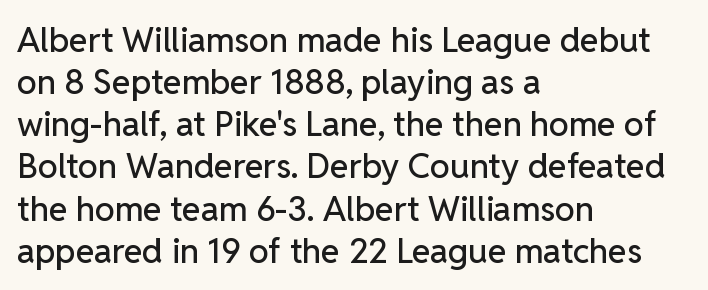
Do the characters align in a grid? No, the font is proportional. Observe the ordinary spacing: letters are neighbours, not strangers. Just letters on the line, the space beneath them empty. The text was rendered using a sans face with plain stroke endings. Posture: vertical. A student would call this left alignment; a typographer would say flush left, rag right.
